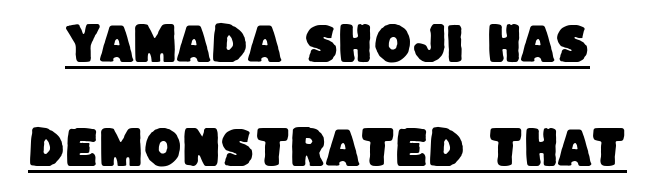
The image shows 43 px sans-serif type; set loose line spacing (2.43x), normal letter spacing, underlined; low stroke contrast and a large x-height.
